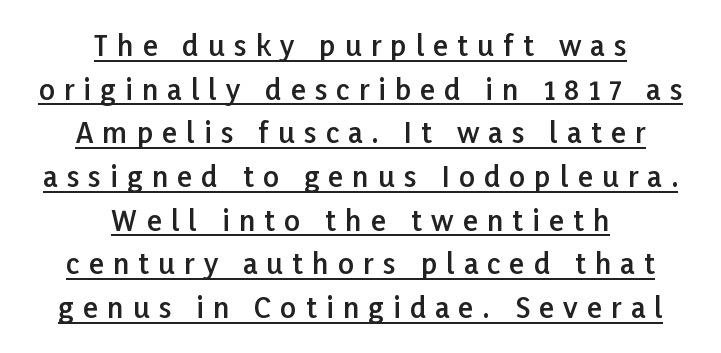
What weight is shown? A semibold, between regular and bold. Letterform terminals end flat and unadorned throughout the passage. Compared with typical paragraphs, the rows here are spaced about the same. A centered setting, common on invitations and titles, is used for this passage. In terms of posture, this sample is upright. The letters advance in unequal steps, a hallmark of proportional type.
